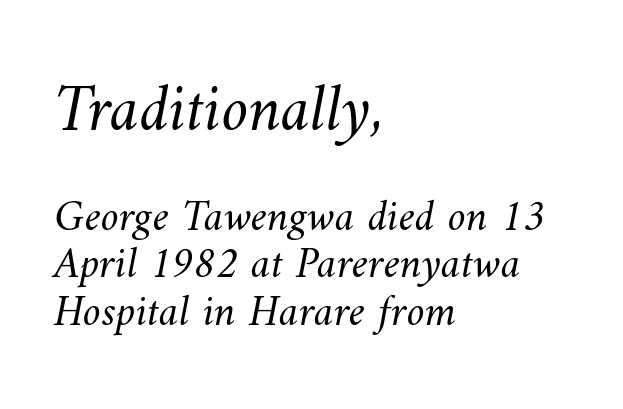
{"bold": "no", "weight": "light", "width": "normal", "stroke_contrast": "medium", "x_height": "small", "monospaced": "no", "underline": "no", "align": "left", "line_spacing": "tight", "line_spacing_ratio": 1.06, "letter_spacing": "normal", "letter_spacing_em": 0.0, "larger_block": "first", "size_ratio": 1.49, "glyph_px": 67}
